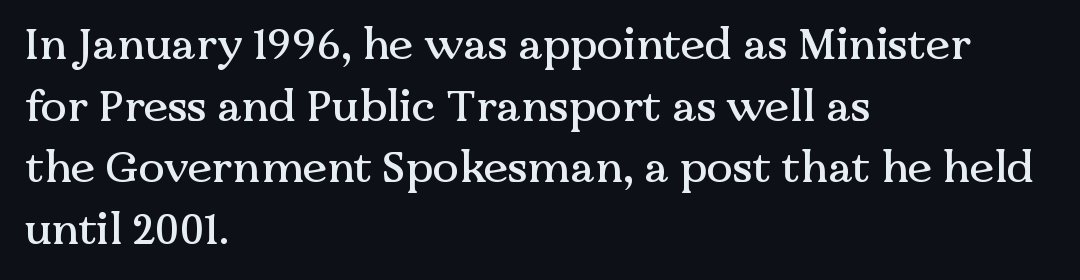
The image shows 44 px serif type, upright; set left-aligned, normal line spacing (1.4x), normal letter spacing, not underlined; medium stroke contrast and a medium x-height.
